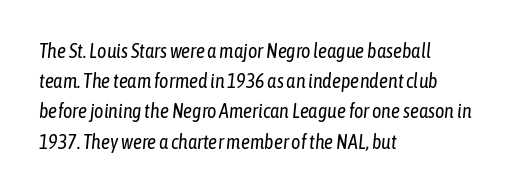
The image shows 20 px text type, italic (leaning right); set left-aligned, normal line spacing (1.51x), normal letter spacing, not underlined.
